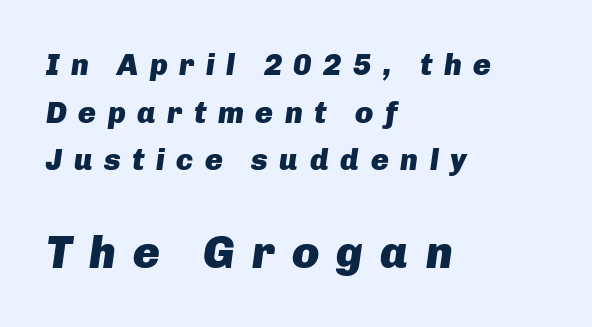
Q: Is the text bold? A: Yes.
Q: Is the text italic (slanted)? A: Yes, it leans right by about 8 degrees.
Q: Is the text underlined? A: No.
Q: How is the paragraph aligned? A: Left-aligned.
Q: Is the spacing between letters normal or unusually wide? A: Unusually wide.
Q: Is the spacing between lines tight, normal or loose? A: Normal.
Q: Which block of text is set in a larger size, the first (top) or the second (bottom)? A: The second (bottom) one.
Q: Width (condensed, normal, or wide)? A: Normal.
Q: Stroke contrast? A: Low.
Q: x-height? A: Medium.
Q: Monospaced? A: No.
